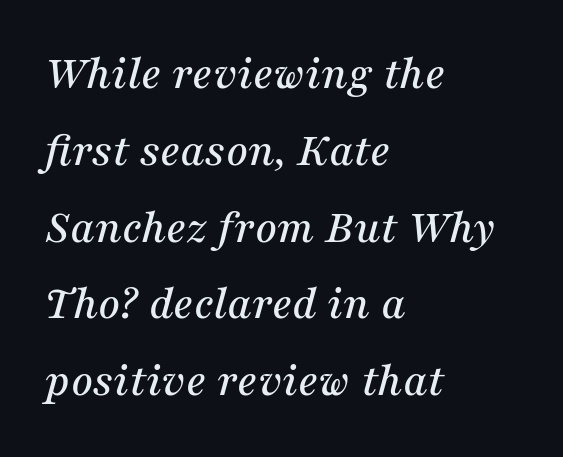
{"serif": "yes", "italic": "yes", "lean": "right", "slant_degrees": 16, "width": "normal", "stroke_contrast": "medium", "x_height": "medium", "monospaced": "no", "underline": "no", "align": "left", "line_spacing": "normal", "line_spacing_ratio": 1.6, "letter_spacing": "normal", "letter_spacing_em": 0.0, "glyph_px": 48}
